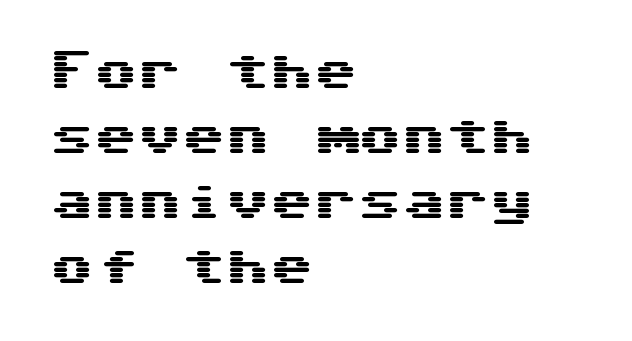
Q: Is the text italic (slanted)? A: No, it is upright.
Q: Is the typeface a serif or a sans-serif typeface? A: Sans-serif.
Q: Is the text underlined? A: No.
Q: How is the paragraph aligned? A: Left-aligned.
Q: Is the spacing between letters normal or unusually wide? A: Normal.
Q: Is the spacing between lines tight, normal or loose? A: Normal.
Q: Width (condensed, normal, or wide)? A: Wide.
Q: Stroke contrast? A: Medium.
Q: x-height? A: Medium.
